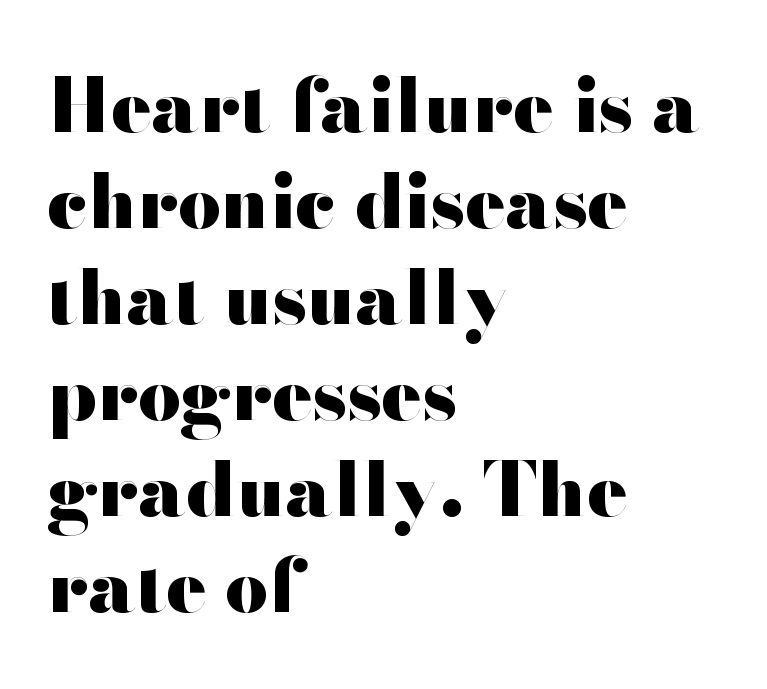
Q: Is the text bold? A: Yes.
Q: Is the text italic (slanted)? A: No, it is upright.
Q: Is the typeface a serif or a sans-serif typeface? A: Sans-serif.
Q: Is the text underlined? A: No.
Q: How is the paragraph aligned? A: Left-aligned.
Q: Is the spacing between letters normal or unusually wide? A: Normal.
Q: Is the spacing between lines tight, normal or loose? A: Normal.
Q: Width (condensed, normal, or wide)? A: Wide.
Q: Stroke contrast? A: High.
Q: x-height? A: Small.
Q: Monospaced? A: No.
